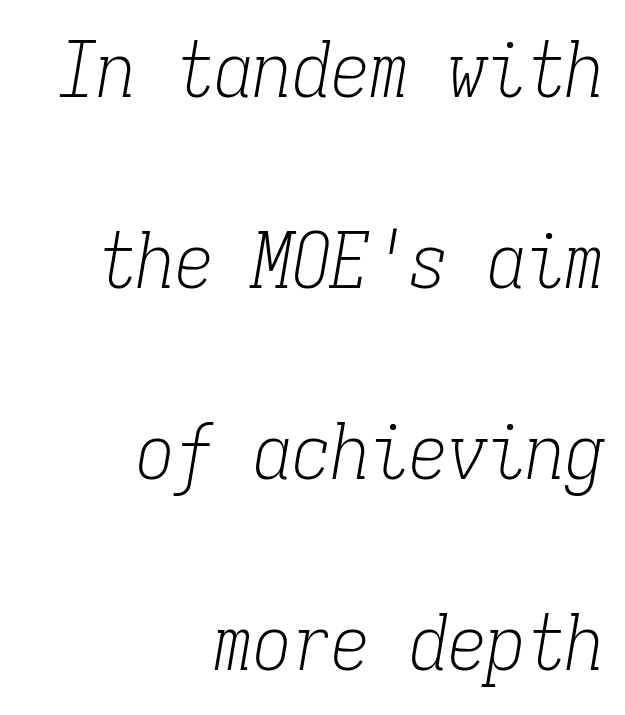
The image shows 78 px light, condensed serif type, italic (leaning right), monospaced; set right-aligned, loose line spacing (2.45x), normal letter spacing, not underlined; low stroke contrast and a medium x-height.
